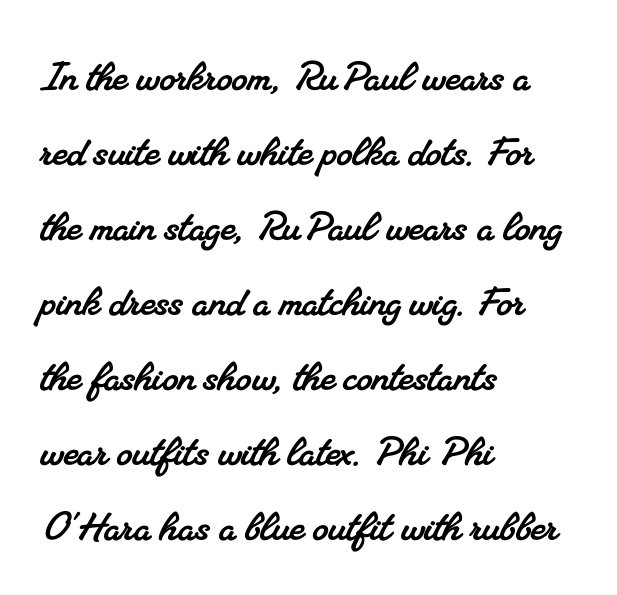
Q: Is the typeface a serif or a sans-serif typeface? A: Serif.
Q: Is the text underlined? A: No.
Q: How is the paragraph aligned? A: Left-aligned.
Q: Is the spacing between letters normal or unusually wide? A: Normal.
Q: Is the spacing between lines tight, normal or loose? A: Normal.
Q: Width (condensed, normal, or wide)? A: Normal.
Q: Stroke contrast? A: Medium.
Q: x-height? A: Small.
Q: Monospaced? A: No.
